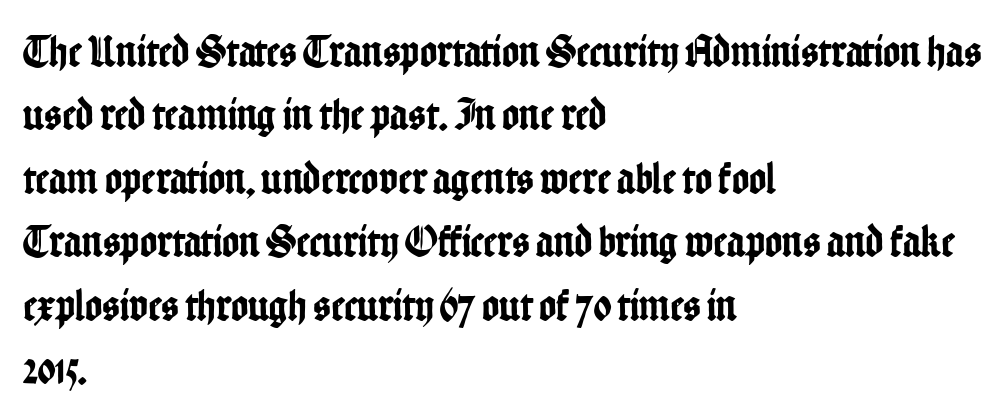
{"serif": "no", "italic": "no", "width": "condensed", "stroke_contrast": "low", "x_height": "medium", "monospaced": "no", "underline": "no", "align": "left", "line_spacing": "normal", "line_spacing_ratio": 1.38, "letter_spacing": "normal", "letter_spacing_em": 0.0, "glyph_px": 46}
